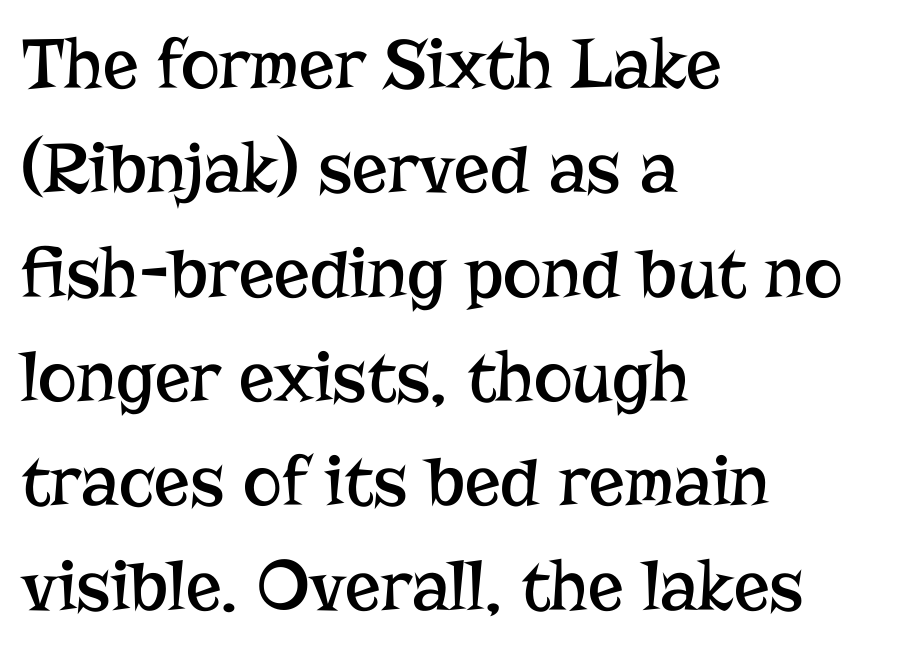
Q: Is the text bold? A: No.
Q: Is the text italic (slanted)? A: No, it is upright.
Q: Is the typeface a serif or a sans-serif typeface? A: Serif.
Q: Is the text underlined? A: No.
Q: How is the paragraph aligned? A: Left-aligned.
Q: Is the spacing between letters normal or unusually wide? A: Normal.
Q: Is the spacing between lines tight, normal or loose? A: Normal.
Q: Width (condensed, normal, or wide)? A: Normal.
Q: Stroke contrast? A: Low.
Q: x-height? A: Medium.
Q: Monospaced? A: No.
